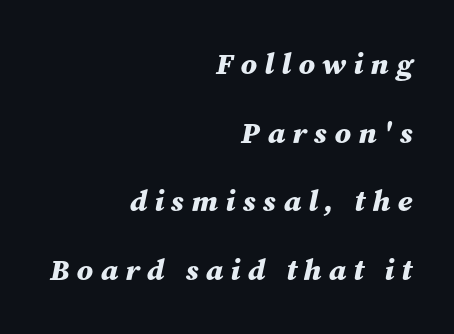
The image shows 30 px bold type, italic (leaning right); set right-aligned, loose line spacing (2.29x), unusually wide letter spacing (+0.24 em), not underlined; medium stroke contrast and a medium x-height.
